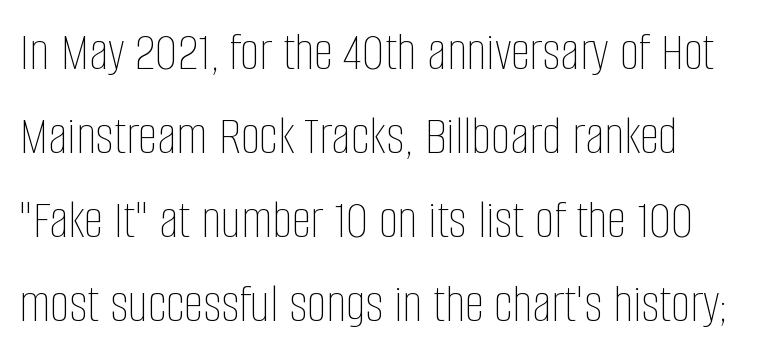
Q: Is the text bold? A: No.
Q: Is the text italic (slanted)? A: No, it is upright.
Q: Is the text underlined? A: No.
Q: Is the spacing between letters normal or unusually wide? A: Normal.
Q: Is the spacing between lines tight, normal or loose? A: Normal.
Q: Width (condensed, normal, or wide)? A: Condensed.
Q: Stroke contrast? A: Low.
Q: x-height? A: Large.
Q: Monospaced? A: No.
